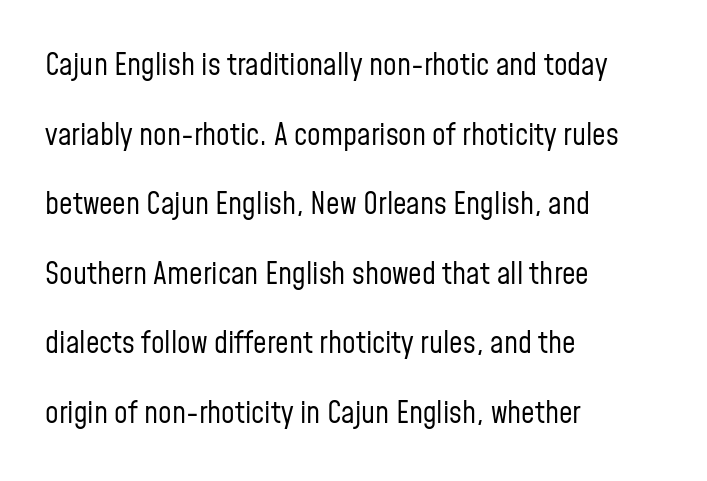
Leftover space on each line is placed entirely after the last word. Is this a sans? Yes — the strokes have no serifs. This rendering leaves character spacing at its baseline value. In terms of posture, this sample is upright. The rendering uses natural spacing where letterforms have individual widths.
